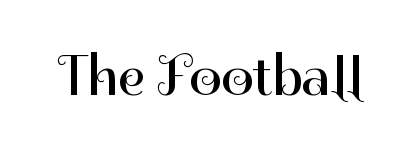
Check under the words: just untouched page. Here the glyphs are tracked normally, forming tight word shapes. It's the straight-up-and-down kind of type. The face used here is a sans, in the tradition of grotesques and geometrics.
